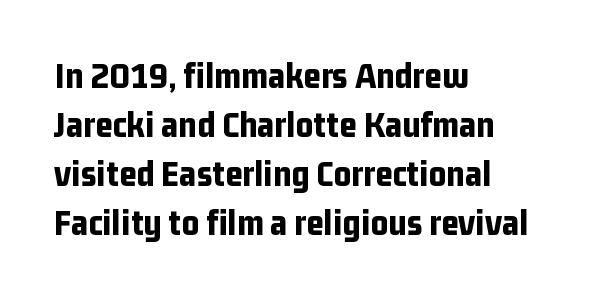
The image shows 38 px bold, condensed sans-serif type, upright; set left-aligned, normal line spacing (1.29x), normal letter spacing, not underlined; low stroke contrast and a medium x-height.
